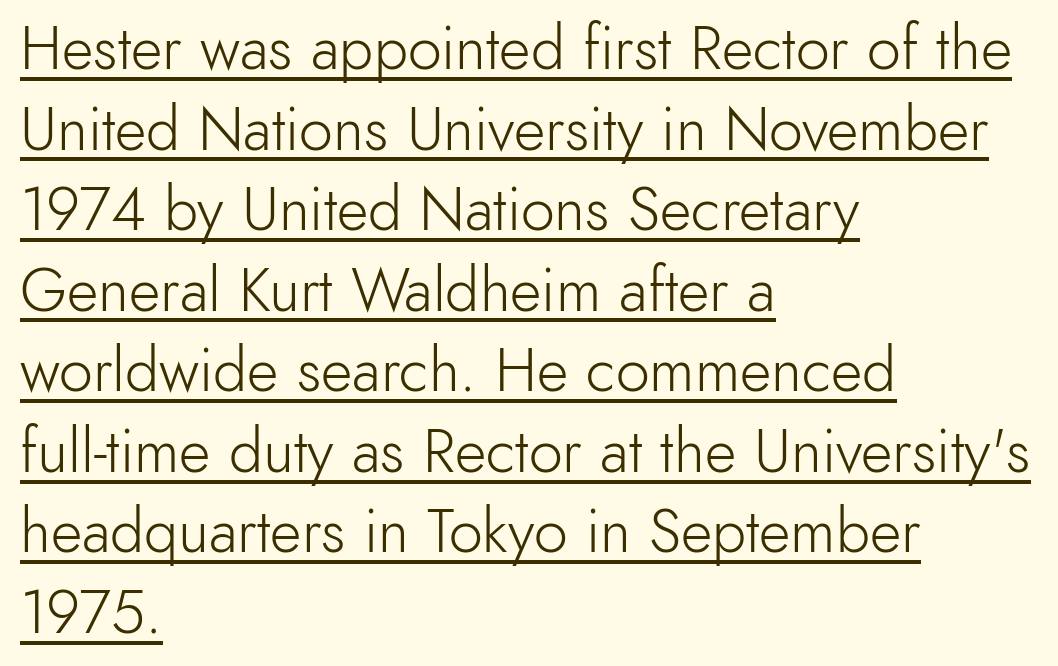
{"serif": "no", "italic": "no", "bold": "no", "weight": "light", "width": "normal", "x_height": "small", "monospaced": "no", "underline": "yes", "align": "left", "line_spacing": "normal", "line_spacing_ratio": 1.32, "letter_spacing": "normal", "letter_spacing_em": 0.0, "glyph_px": 61}
